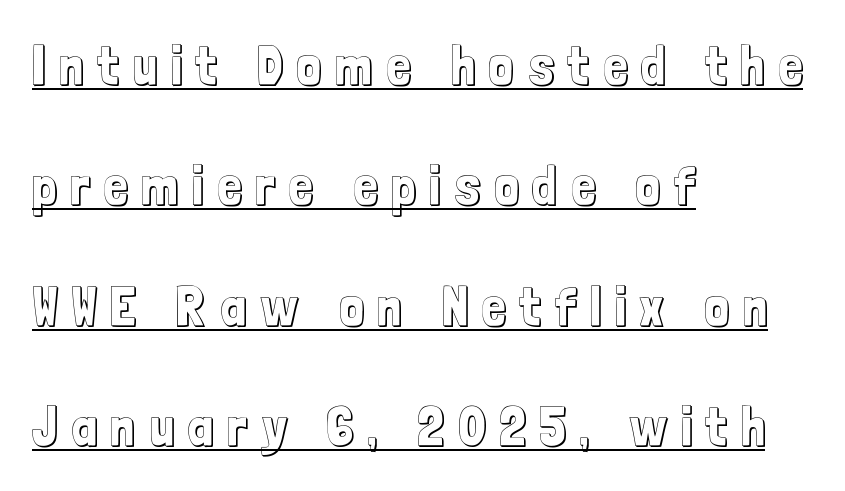
Spacing verdict: proportional, widths tailored to each character. Display-style spreading of the glyphs; the letterfit is very open. Quick note: interline space is abundant. This sample uses an upright cut, with every glyph sitting square on the baseline.
